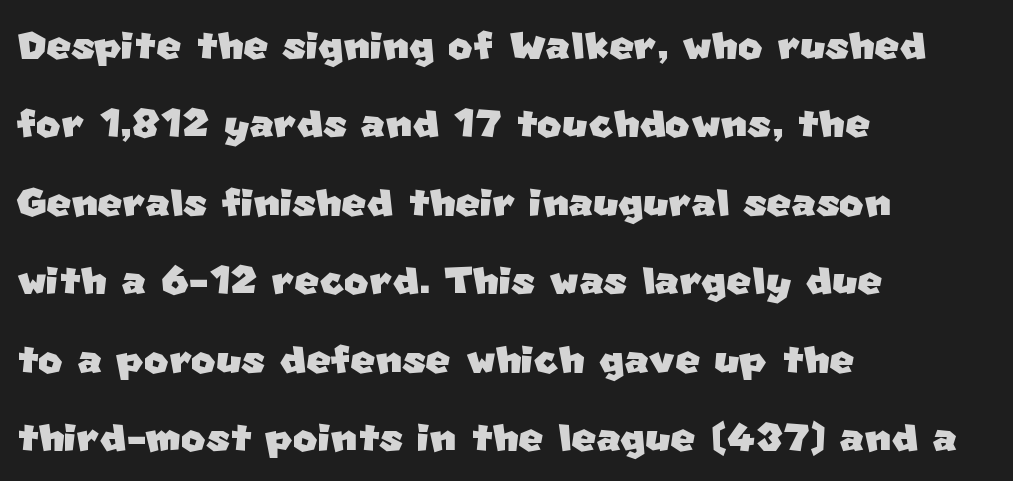
{"serif": "no", "width": "normal", "stroke_contrast": "low", "x_height": "large", "monospaced": "no", "underline": "no", "align": "left", "line_spacing": "normal", "line_spacing_ratio": 1.48, "letter_spacing": "normal", "letter_spacing_em": 0.0, "glyph_px": 53}
